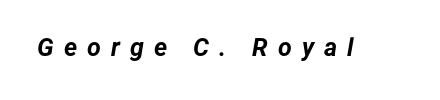
Glyph-to-glyph distance is far greater than everyday printed text. The strokes are fattened all the way to bold. Decoration check: the copy has no underline. The axis of the letterforms is tilted away from vertical.
